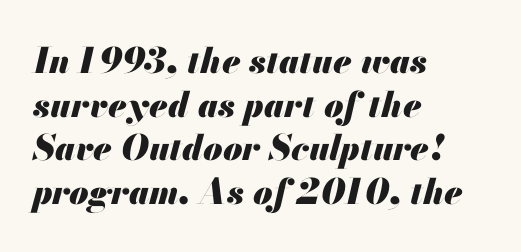
The image shows 35 px heavy type, italic (leaning right); set left-aligned, normal line spacing (1.25x), normal letter spacing, not underlined; medium stroke contrast and a small x-height.
